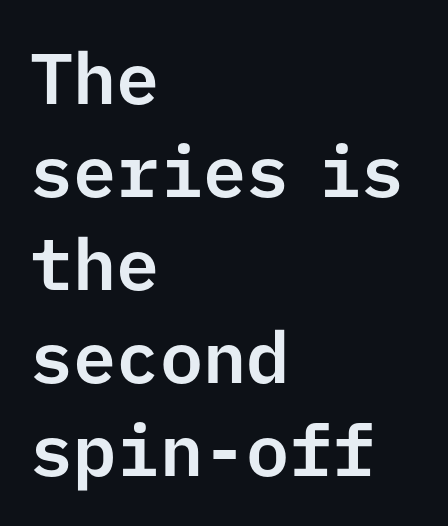
The image shows 72 px sans-serif type, upright, monospaced; set left-aligned, normal line spacing (1.29x), normal letter spacing, not underlined; low stroke contrast and a medium x-height.
